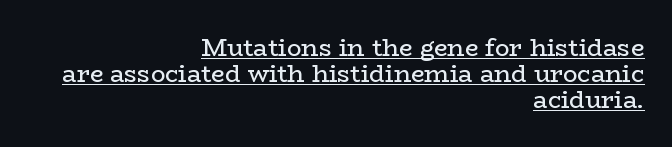
Glyph-to-glyph distance matches everyday printed text. Honestly, the rows look squashed on top of each other. The typeface has the unassuming heft of standard copy or less. Vertical strokes here are truly vertical.
